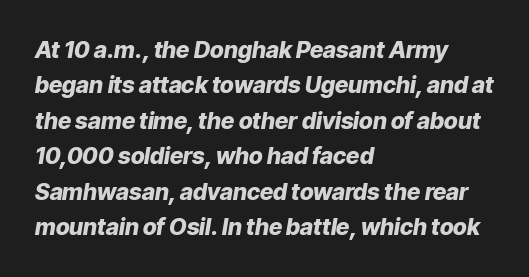
{"italic": "yes", "lean": "right", "slant_degrees": 9, "bold": "yes", "underline": "no", "align": "left", "line_spacing": "normal", "line_spacing_ratio": 1.54, "letter_spacing": "normal", "letter_spacing_em": 0.0, "glyph_px": 23}
